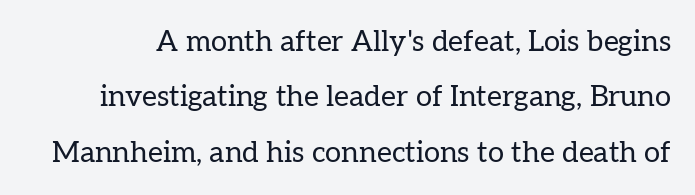
The image shows 29 px regular-weight serif type, upright; set loose line spacing (1.91x), normal letter spacing, not underlined; low stroke contrast and a medium x-height.
